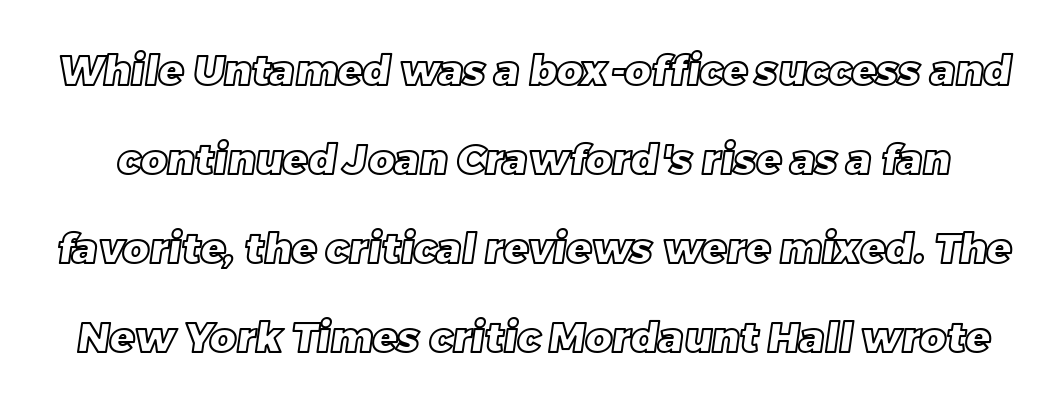
The image shows 41 px text type; set loose line spacing (2.17x), normal letter spacing, not underlined; a large x-height.
